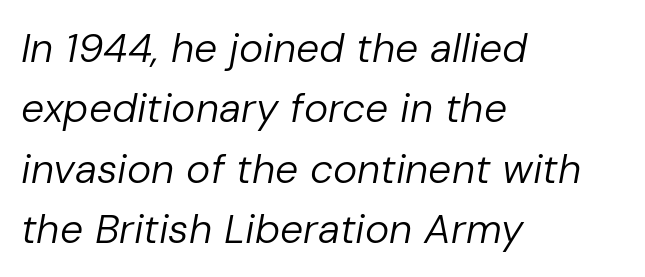
These lines sit exactly where default settings would place them. Compared with typical body copy, the letter spacing here is the same. The glyphs look as if they've been sheared to an angle. Horizontally, the lines are justified to the leading edge only. Unmarked baselines from the first word to the last. Varying glyph widths throughout — classic text-font behaviour.
